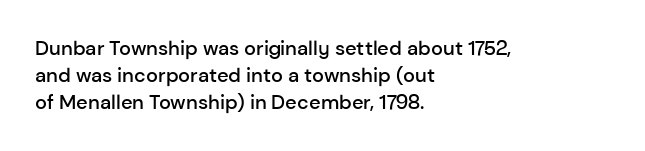
Q: Is the text bold? A: Semi-bold.
Q: Is the text italic (slanted)? A: No, it is upright.
Q: Is the text underlined? A: No.
Q: How is the paragraph aligned? A: Left-aligned.
Q: Is the spacing between letters normal or unusually wide? A: Normal.
Q: Is the spacing between lines tight, normal or loose? A: Normal.
